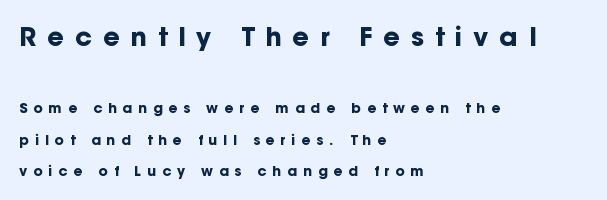
{"italic": "no", "bold": "yes", "underline": "no", "align": "left", "line_spacing": "loose", "line_spacing_ratio": 2.25, "letter_spacing": "wide", "letter_spacing_em": 0.42, "larger_block": "first", "size_ratio": 1.86, "glyph_px": 26}
